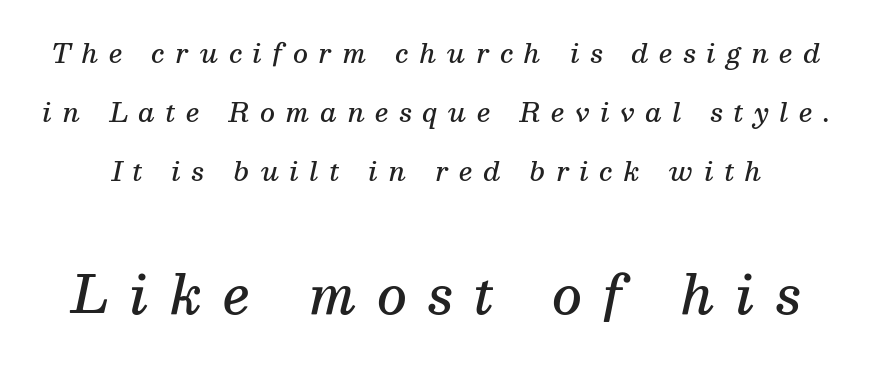
The image shows 52 px semibold serif type, italic (leaning right); set loose line spacing (2.27x), unusually wide letter spacing (+0.41 em), not underlined; the second (bottom) block is 2.0x larger; medium stroke contrast and a medium x-height.
